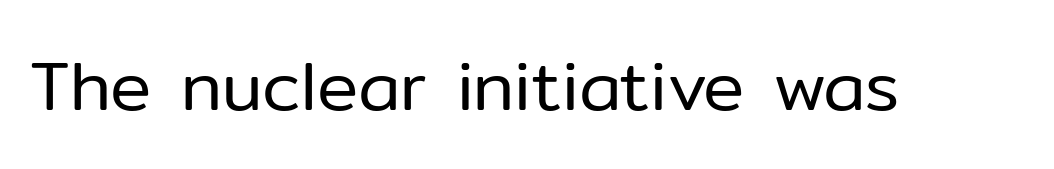
Q: Is the text bold? A: No.
Q: Is the text italic (slanted)? A: No, it is upright.
Q: Is the typeface a serif or a sans-serif typeface? A: Sans-serif.
Q: Is the text underlined? A: No.
Q: Is the spacing between letters normal or unusually wide? A: Normal.
Q: Width (condensed, normal, or wide)? A: Normal.
Q: Stroke contrast? A: Low.
Q: x-height? A: Medium.
Q: Monospaced? A: No.
